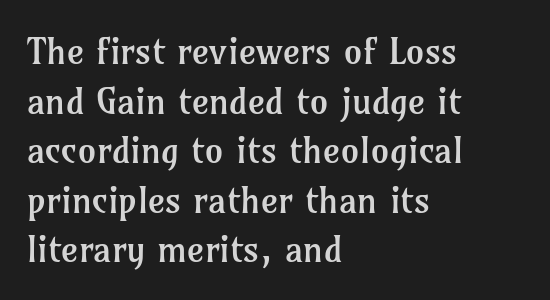
Q: Is the text bold? A: No.
Q: Is the text italic (slanted)? A: No, it is upright.
Q: Is the typeface a serif or a sans-serif typeface? A: Serif.
Q: Is the text underlined? A: No.
Q: How is the paragraph aligned? A: Left-aligned.
Q: Is the spacing between letters normal or unusually wide? A: Normal.
Q: Is the spacing between lines tight, normal or loose? A: Normal.
Q: Width (condensed, normal, or wide)? A: Normal.
Q: Stroke contrast? A: Low.
Q: x-height? A: Medium.
Q: Monospaced? A: No.
